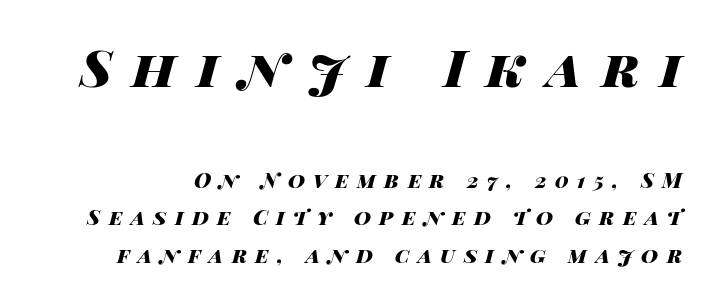
{"italic": "yes", "lean": "right", "slant_degrees": 14, "bold": "yes", "weight": "heavy", "width": "wide", "stroke_contrast": "high", "x_height": "large", "monospaced": "no", "underline": "no", "line_spacing_ratio": 1.79, "letter_spacing": "wide", "letter_spacing_em": 0.4, "larger_block": "first", "size_ratio": 2.48, "glyph_px": 52}
